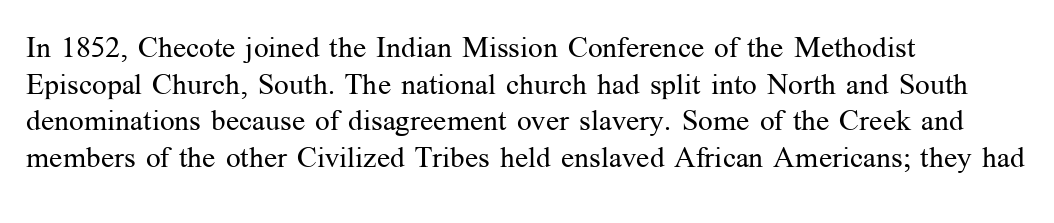
{"serif": "yes", "italic": "no", "bold": "no", "weight": "regular", "width": "normal", "stroke_contrast": "medium", "x_height": "medium", "monospaced": "no", "underline": "no", "align": "left", "line_spacing": "normal", "line_spacing_ratio": 1.26, "letter_spacing": "normal", "letter_spacing_em": 0.0, "glyph_px": 29}
